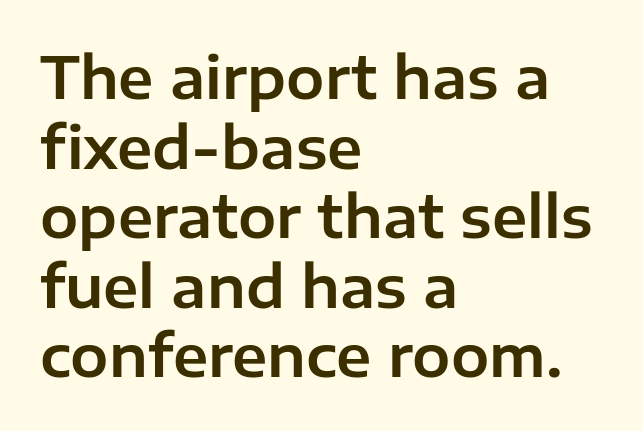
Q: Is the text italic (slanted)? A: No, it is upright.
Q: Is the typeface a serif or a sans-serif typeface? A: Sans-serif.
Q: Is the text underlined? A: No.
Q: How is the paragraph aligned? A: Left-aligned.
Q: Is the spacing between letters normal or unusually wide? A: Normal.
Q: Width (condensed, normal, or wide)? A: Normal.
Q: Stroke contrast? A: Low.
Q: x-height? A: Medium.
Q: Monospaced? A: No.
